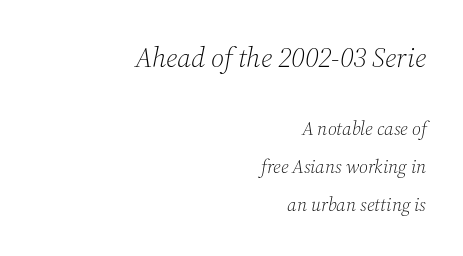
{"serif": "yes", "italic": "yes", "lean": "right", "slant_degrees": 12, "bold": "no", "weight": "light", "width": "normal", "stroke_contrast": "medium", "x_height": "medium", "monospaced": "no", "underline": "no", "align": "right", "line_spacing": "loose", "line_spacing_ratio": 2.0, "letter_spacing": "normal", "letter_spacing_em": 0.0, "larger_block": "first", "size_ratio": 1.47, "glyph_px": 28}
